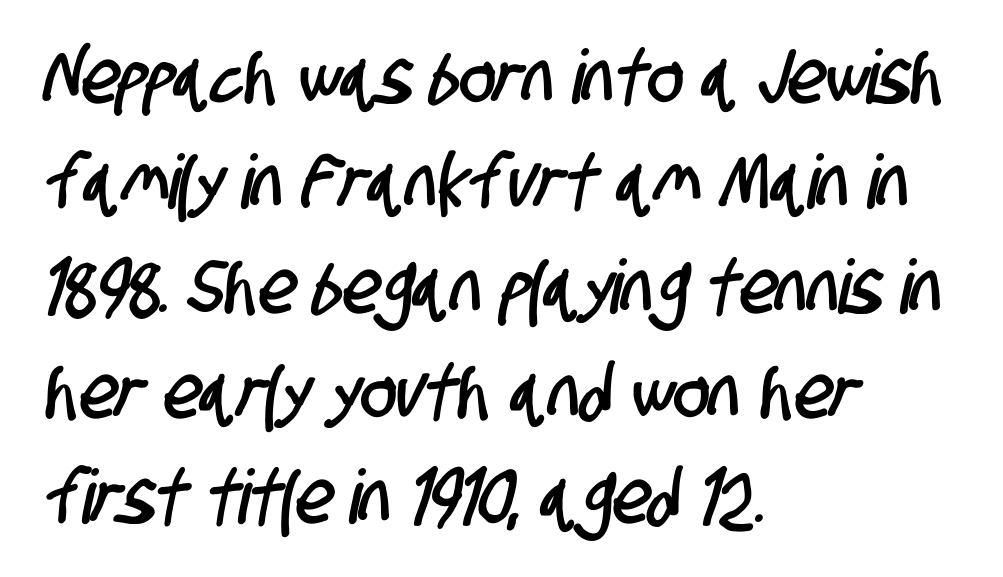
{"serif": "no", "width": "condensed", "stroke_contrast": "low", "x_height": "large", "monospaced": "no", "underline": "no", "align": "left", "line_spacing": "normal", "line_spacing_ratio": 1.4, "letter_spacing": "normal", "letter_spacing_em": 0.0, "glyph_px": 75}
